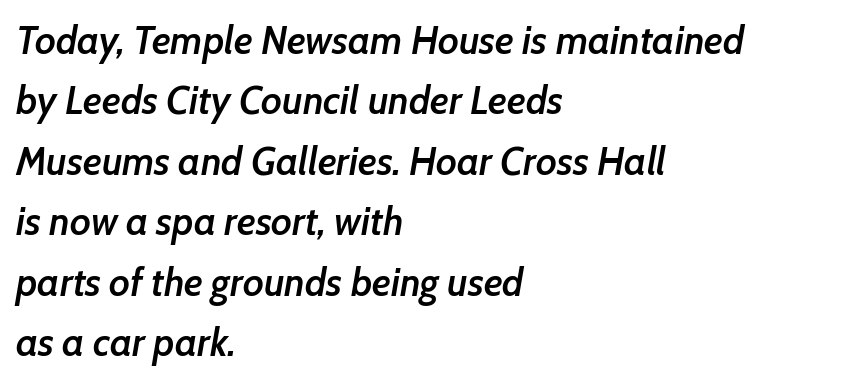
You could not count columns in this text — the font is proportionally spaced. Anything drawn beneath the words? Only blank space. If you measured baseline to baseline, you'd find a middling distance. Students, note that the glyphs here touch the page at normal intervals. Look at the stroke-to-counter ratio: somewhat heavy, a semibold.
